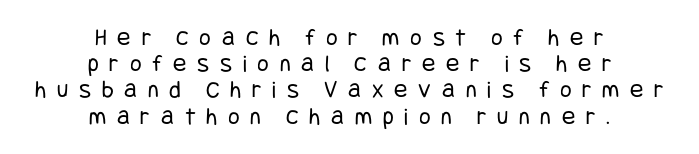
This sample is center-justified, so both line endings float freely. The letters look calm and open, with moderate or lighter stems. One glance says dense: line gaps are narrower than usual. The specimen omits any rule beneath the text block's lines. Vertical strokes here are truly vertical.
